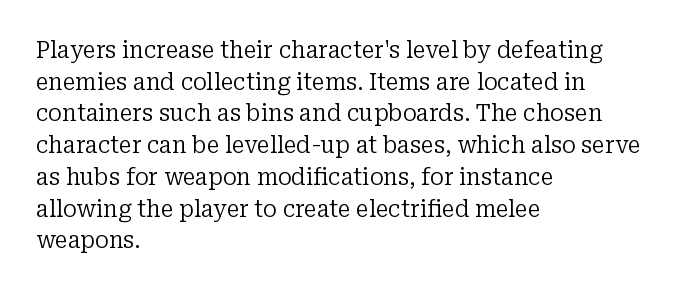
Q: Is the text bold? A: No.
Q: Is the text italic (slanted)? A: No, it is upright.
Q: Is the text underlined? A: No.
Q: How is the paragraph aligned? A: Left-aligned.
Q: Is the spacing between letters normal or unusually wide? A: Normal.
Q: Is the spacing between lines tight, normal or loose? A: Normal.
